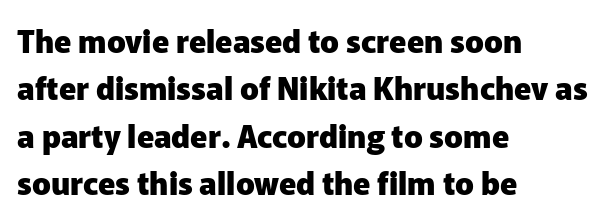
Notice how thick the strokes are: this is what a full bold looks like. How are the letters spaced? Ordinarily, with no added tracking. A roman cut, with each character standing at attention. Reading down the column, the eye jumps a familiar distance to each next line.
